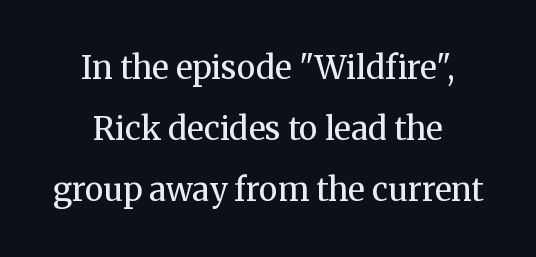
Does the leading feel generous? Absolutely, it's lavish. The strip under each line holds only bare page. No extra tracking has been applied to these lines. Regarding serifs, this sample has them. This reads as an unemphasized weight, regular at the heaviest. Reading down the block, each line starts at a different indent, mirrored at its end.
